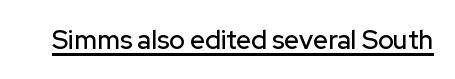
Posture: vertical. Is the letter spacing exaggerated? No — it looks like the ordinary default. These characters rest on top of a visible drawn line.
